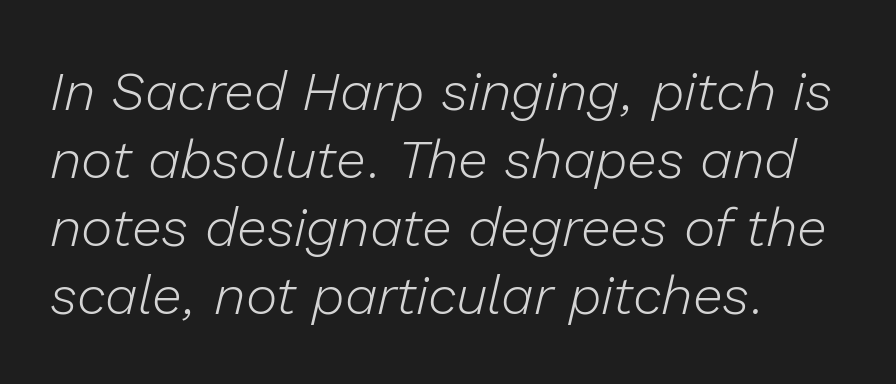
Q: Is the text bold? A: No.
Q: Is the text italic (slanted)? A: Yes, it leans right by about 13 degrees.
Q: Is the text underlined? A: No.
Q: Is the spacing between letters normal or unusually wide? A: Normal.
Q: Is the spacing between lines tight, normal or loose? A: Normal.
Q: Width (condensed, normal, or wide)? A: Normal.
Q: Stroke contrast? A: Low.
Q: x-height? A: Medium.
Q: Monospaced? A: No.
